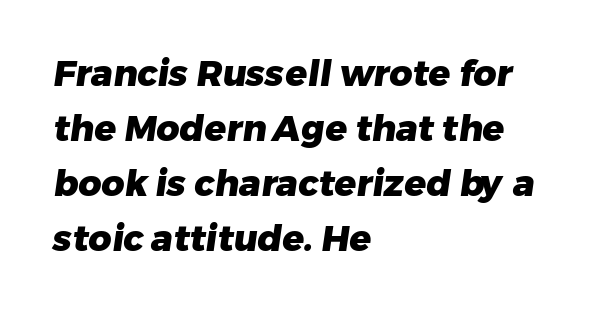
Varying glyph widths throughout — classic text-font behaviour. Interline gaps are of average width in this sample. The glyphs have the mass of a bold cut. A clean baseline with only descenders dipping below it.
